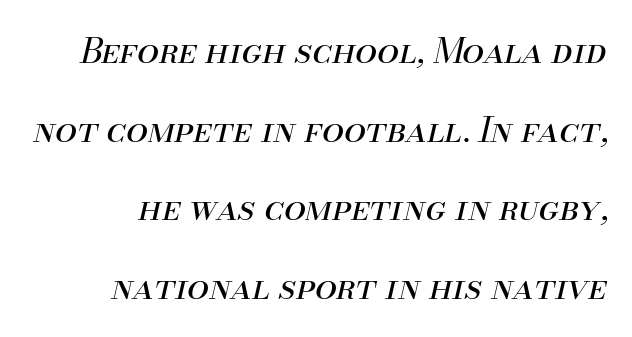
{"italic": "yes", "lean": "right", "slant_degrees": 13, "bold": "no", "weight": "regular", "width": "normal", "stroke_contrast": "medium", "x_height": "small", "monospaced": "no", "underline": "no", "align": "right", "line_spacing": "loose", "line_spacing_ratio": 2.25, "letter_spacing": "normal", "letter_spacing_em": 0.0, "glyph_px": 35}
